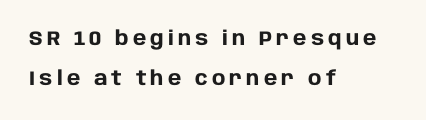
The image shows 20 px bold type, upright; set left-aligned, loose line spacing (2.01x), unusually wide letter spacing (+0.21 em), not underlined.
